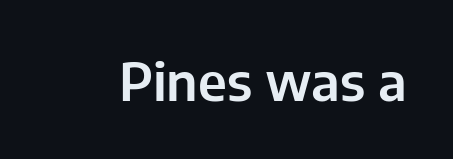
{"serif": "no", "italic": "no", "width": "normal", "stroke_contrast": "low", "x_height": "medium", "monospaced": "no", "underline": "no", "letter_spacing": "normal", "letter_spacing_em": 0.0, "glyph_px": 53}
